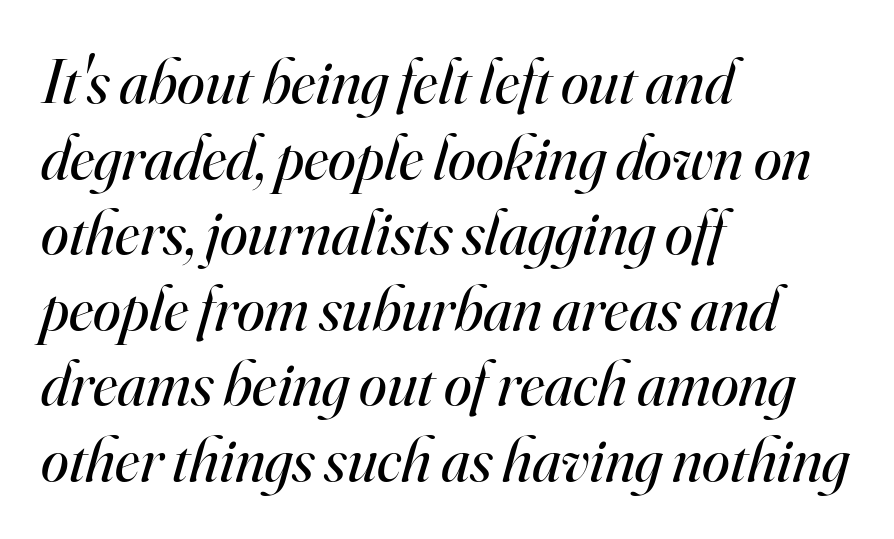
{"serif": "yes", "italic": "yes", "lean": "right", "slant_degrees": 16, "bold": "no", "weight": "regular", "width": "normal", "stroke_contrast": "high", "x_height": "small", "monospaced": "no", "underline": "no", "align": "left", "line_spacing_ratio": 1.2, "letter_spacing": "normal", "letter_spacing_em": 0.0, "glyph_px": 63}
